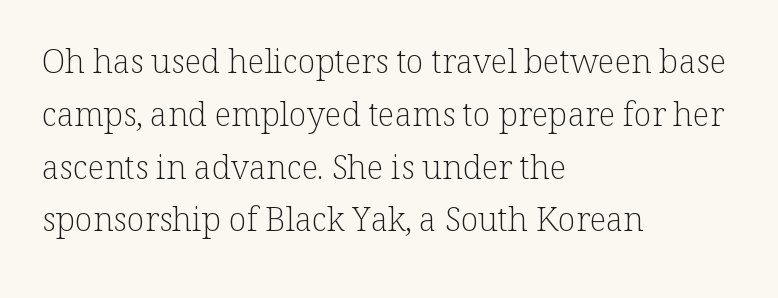
Q: Is the text bold? A: No.
Q: Is the text italic (slanted)? A: No, it is upright.
Q: Is the typeface a serif or a sans-serif typeface? A: Serif.
Q: Is the text underlined? A: No.
Q: How is the paragraph aligned? A: Left-aligned.
Q: Is the spacing between letters normal or unusually wide? A: Normal.
Q: Is the spacing between lines tight, normal or loose? A: Normal.
Q: Width (condensed, normal, or wide)? A: Normal.
Q: Stroke contrast? A: Low.
Q: x-height? A: Medium.
Q: Monospaced? A: No.
